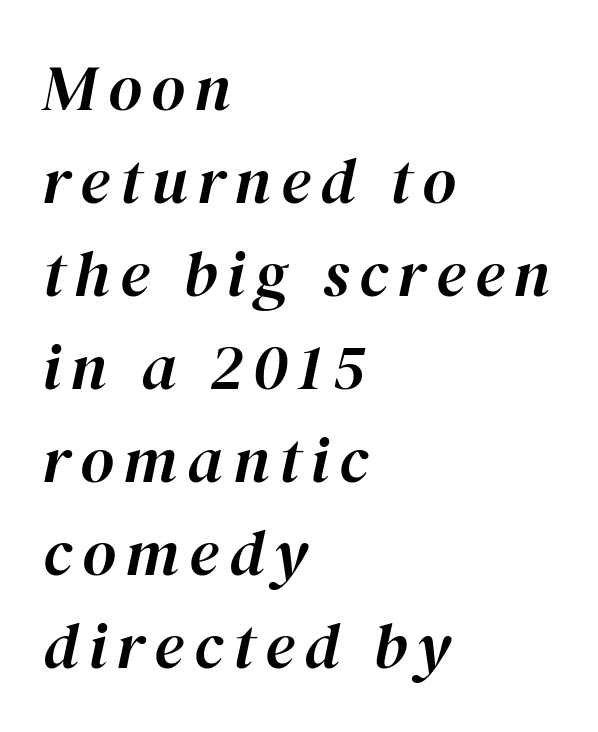
Q: Is the text italic (slanted)? A: Yes, it leans right by about 12 degrees.
Q: Is the text underlined? A: No.
Q: How is the paragraph aligned? A: Left-aligned.
Q: Is the spacing between lines tight, normal or loose? A: Normal.
Q: Width (condensed, normal, or wide)? A: Normal.
Q: Stroke contrast? A: High.
Q: x-height? A: Medium.
Q: Monospaced? A: No.
